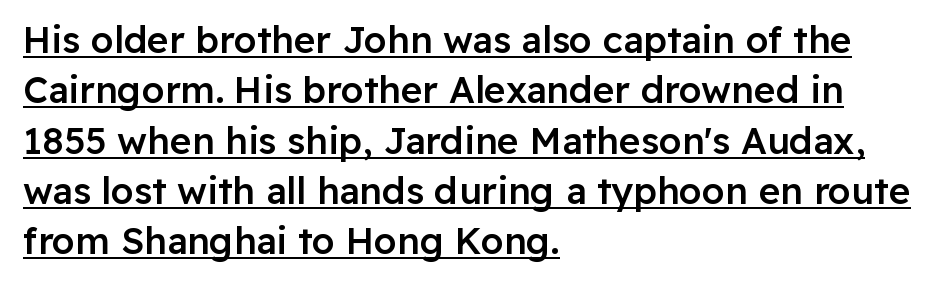
{"serif": "no", "italic": "no", "bold": "semi", "weight": "semibold", "width": "normal", "stroke_contrast": "low", "x_height": "medium", "monospaced": "no", "underline": "yes", "align": "left", "line_spacing": "normal", "line_spacing_ratio": 1.36, "letter_spacing": "normal", "letter_spacing_em": 0.0, "glyph_px": 37}
